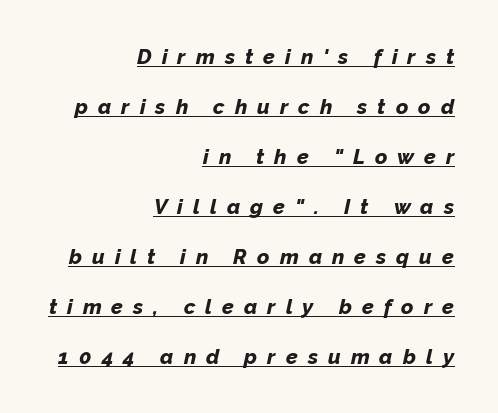
{"italic": "yes", "lean": "right", "slant_degrees": 12, "bold": "yes", "underline": "yes", "align": "right", "line_spacing": "loose", "line_spacing_ratio": 2.38, "letter_spacing": "wide", "letter_spacing_em": 0.48, "glyph_px": 21}
